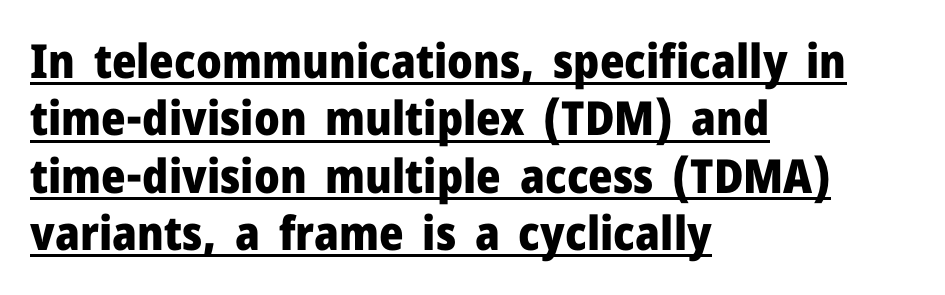
{"serif": "no", "italic": "no", "bold": "yes", "weight": "heavy", "width": "normal", "stroke_contrast": "low", "x_height": "medium", "monospaced": "no", "underline": "yes", "align": "left", "line_spacing_ratio": 1.22, "letter_spacing": "normal", "letter_spacing_em": 0.0, "glyph_px": 47}
